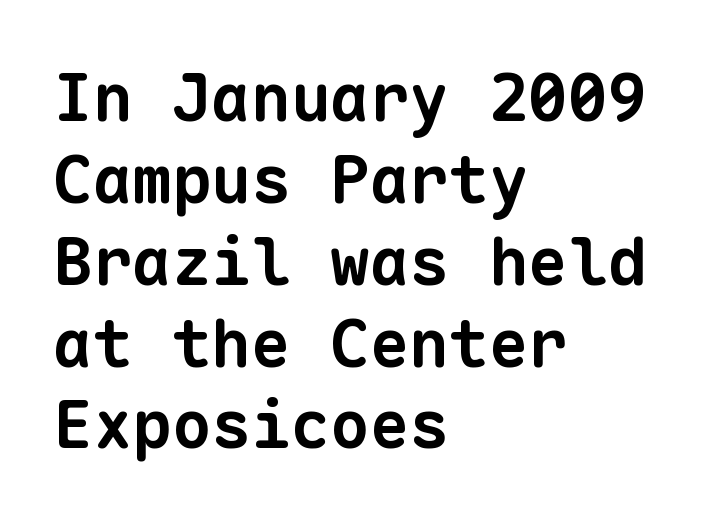
{"serif": "no", "bold": "yes", "weight": "bold", "width": "normal", "stroke_contrast": "low", "x_height": "medium", "monospaced": "yes", "underline": "no", "align": "left", "line_spacing_ratio": 1.24, "letter_spacing": "normal", "letter_spacing_em": 0.0, "glyph_px": 66}
